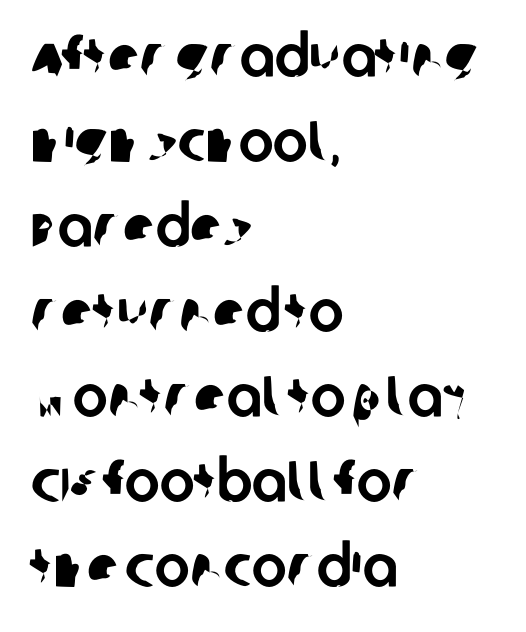
The image shows 59 px sans-serif type; set left-aligned, normal line spacing (1.44x), normal letter spacing, not underlined; low stroke contrast and a large x-height.
